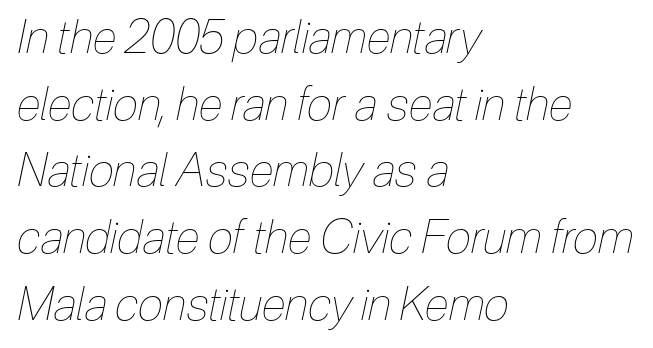
Q: Is the text bold? A: No.
Q: Is the text italic (slanted)? A: Yes, it leans right by about 12 degrees.
Q: Is the text underlined? A: No.
Q: How is the paragraph aligned? A: Left-aligned.
Q: Is the spacing between letters normal or unusually wide? A: Normal.
Q: Is the spacing between lines tight, normal or loose? A: Normal.
Q: Width (condensed, normal, or wide)? A: Condensed.
Q: Stroke contrast? A: Low.
Q: x-height? A: Medium.
Q: Monospaced? A: No.
